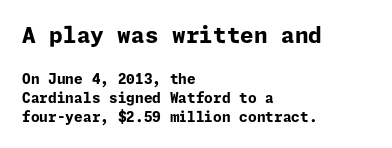
The image shows 22 px bold type, upright; set left-aligned, normal line spacing (1.37x), normal letter spacing, not underlined; the first (top) block is 1.57x larger.
